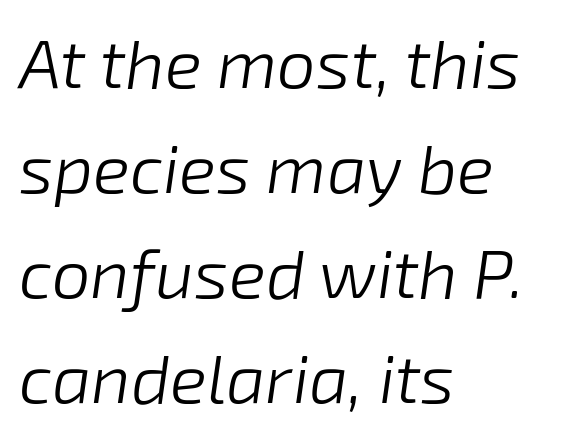
Q: Is the text bold? A: No.
Q: Is the text italic (slanted)? A: Yes, it leans right by about 8 degrees.
Q: Is the text underlined? A: No.
Q: How is the paragraph aligned? A: Left-aligned.
Q: Is the spacing between letters normal or unusually wide? A: Normal.
Q: Is the spacing between lines tight, normal or loose? A: Normal.
Q: Width (condensed, normal, or wide)? A: Normal.
Q: Stroke contrast? A: Low.
Q: x-height? A: Medium.
Q: Monospaced? A: No.
